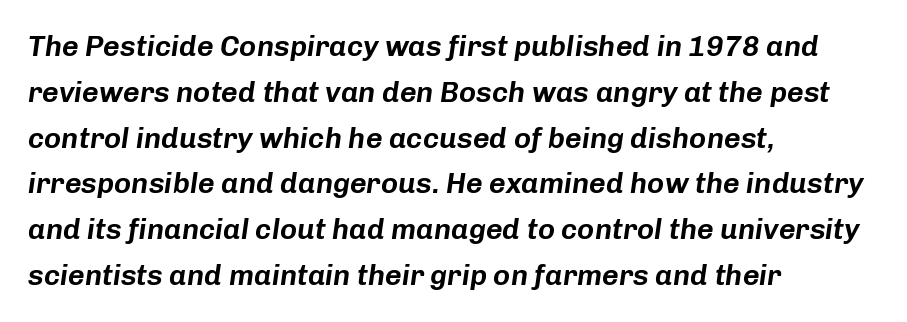
Q: Is the text italic (slanted)? A: Yes, it leans right by about 8 degrees.
Q: Is the text underlined? A: No.
Q: How is the paragraph aligned? A: Left-aligned.
Q: Is the spacing between letters normal or unusually wide? A: Normal.
Q: Is the spacing between lines tight, normal or loose? A: Normal.
Q: Width (condensed, normal, or wide)? A: Normal.
Q: Stroke contrast? A: Low.
Q: x-height? A: Medium.
Q: Monospaced? A: No.
